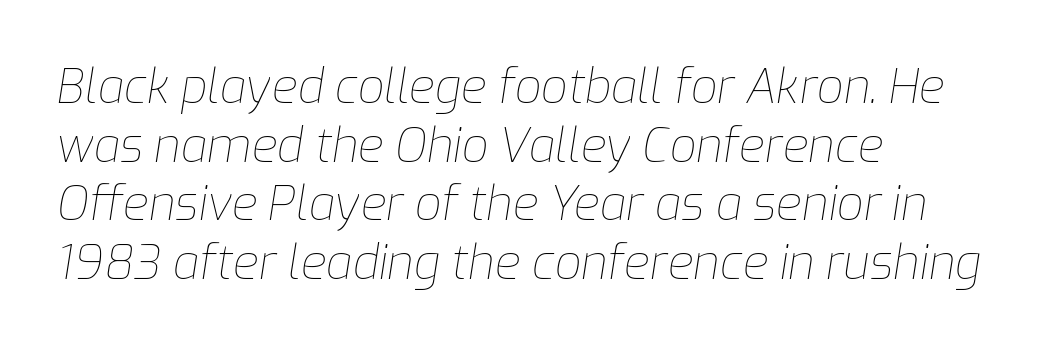
Q: Is the text bold? A: No.
Q: Is the text italic (slanted)? A: Yes, it leans right by about 9 degrees.
Q: Is the text underlined? A: No.
Q: How is the paragraph aligned? A: Left-aligned.
Q: Is the spacing between letters normal or unusually wide? A: Normal.
Q: Is the spacing between lines tight, normal or loose? A: Normal.
Q: Width (condensed, normal, or wide)? A: Normal.
Q: Stroke contrast? A: Low.
Q: x-height? A: Medium.
Q: Monospaced? A: No.
